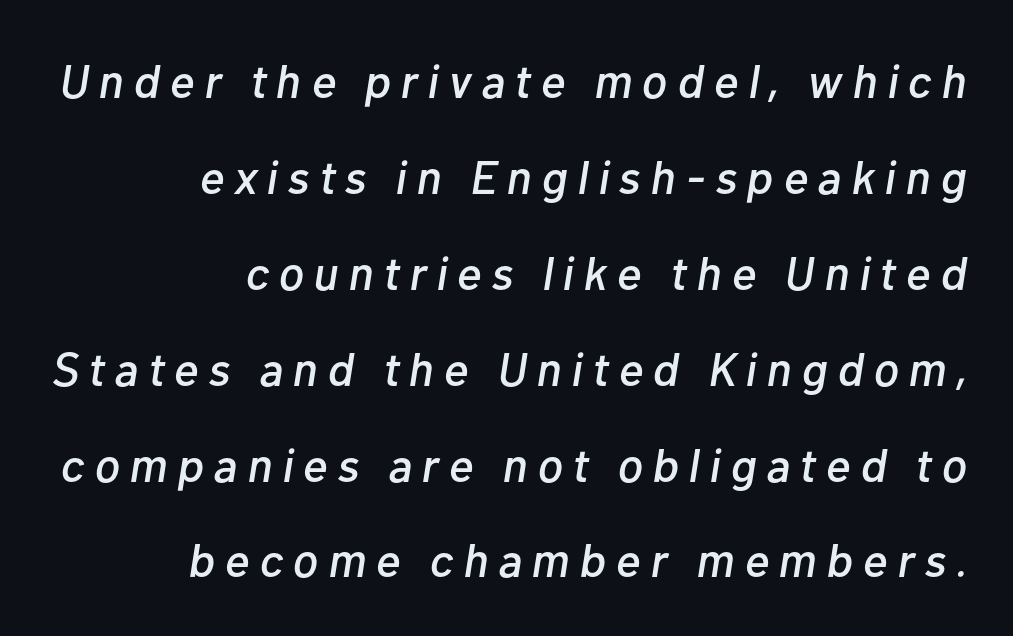
{"italic": "yes", "lean": "right", "slant_degrees": 10, "width": "normal", "stroke_contrast": "low", "x_height": "medium", "monospaced": "no", "underline": "no", "align": "right", "line_spacing": "loose", "line_spacing_ratio": 2.04, "letter_spacing": "wide", "letter_spacing_em": 0.21, "glyph_px": 47}
